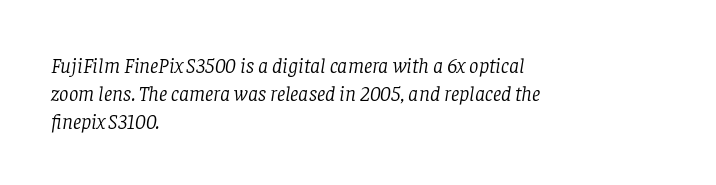
No word sits above an underline. Typeset ragged right — the left edge is the straight one. Nothing unusual about the tracking: characters are spaced as the font intends. Weight: in the light-to-regular range.
